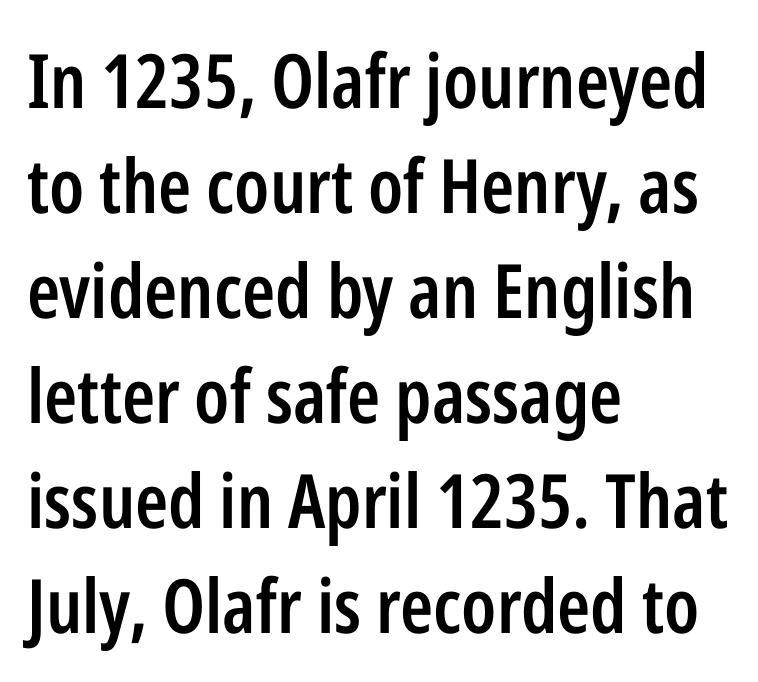
{"serif": "no", "italic": "no", "bold": "semi", "weight": "semibold", "width": "condensed", "stroke_contrast": "low", "x_height": "medium", "monospaced": "no", "underline": "no", "align": "left", "line_spacing": "normal", "line_spacing_ratio": 1.4, "letter_spacing": "normal", "letter_spacing_em": 0.0, "glyph_px": 75}
